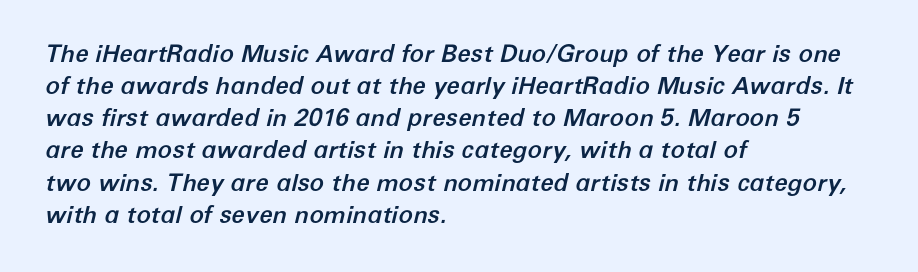
{"italic": "yes", "lean": "right", "slant_degrees": 12, "underline": "no", "align": "left", "line_spacing": "normal", "line_spacing_ratio": 1.34, "letter_spacing": "normal", "letter_spacing_em": 0.0, "glyph_px": 24}
